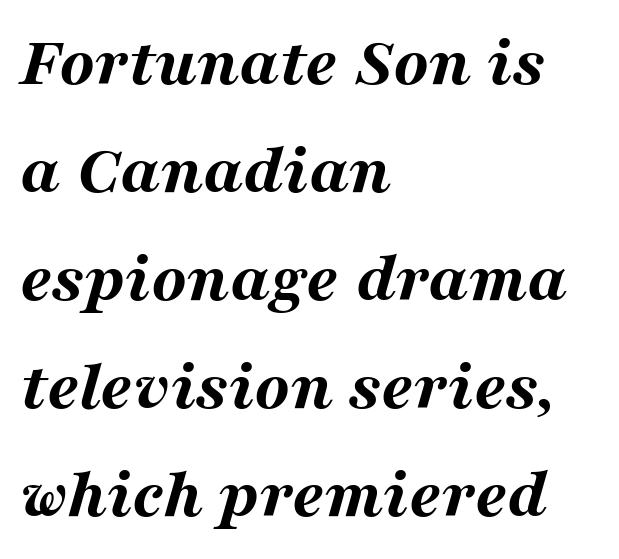
The image shows 72 px bold, wide type, italic (leaning right); set left-aligned, normal line spacing (1.5x), normal letter spacing, not underlined; medium stroke contrast and a medium x-height.
